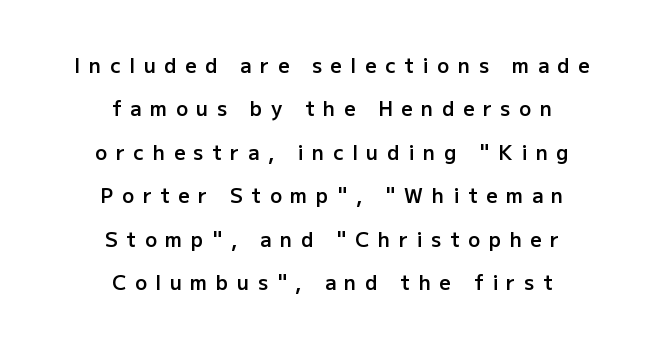
Descenders are the only things crossing below the line. The letters are semibold — heavier than regular but short of a full bold. Typeset on center — no edge is straight. Between one letter and the next there's a generous, obvious gap.
